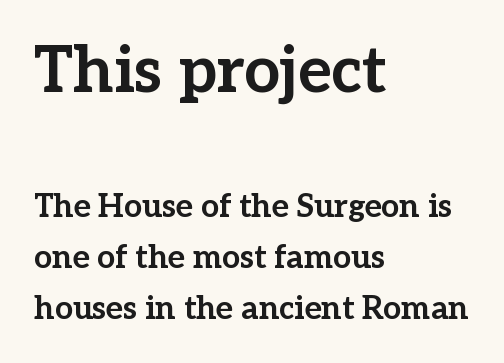
The image shows 64 px bold serif type, upright; set left-aligned, normal line spacing (1.6x), normal letter spacing, not underlined; the first (top) block is 2.0x larger; low stroke contrast and a medium x-height.
